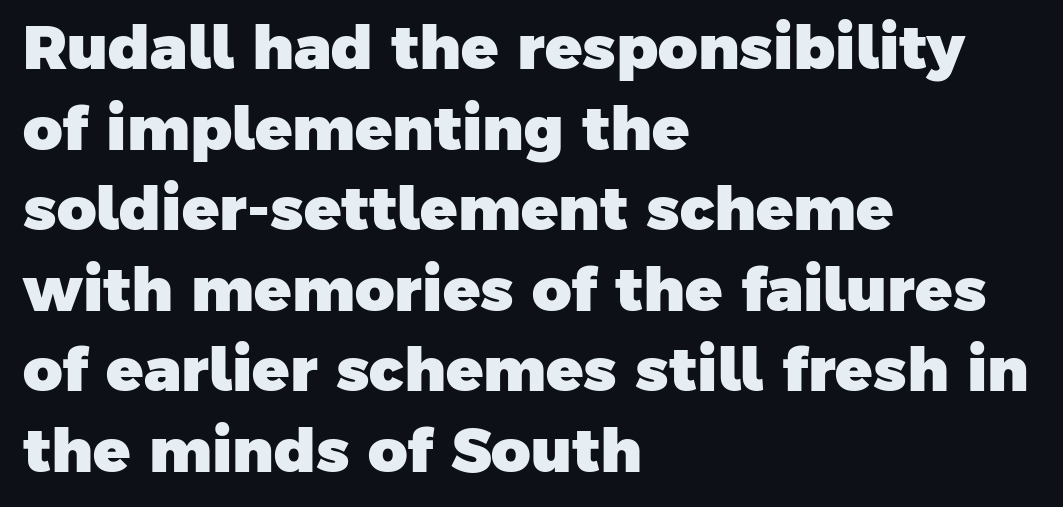
{"serif": "no", "bold": "yes", "weight": "heavy", "width": "normal", "stroke_contrast": "low", "x_height": "medium", "monospaced": "no", "underline": "no", "align": "left", "line_spacing": "normal", "line_spacing_ratio": 1.32, "letter_spacing": "normal", "letter_spacing_em": 0.0, "glyph_px": 61}
